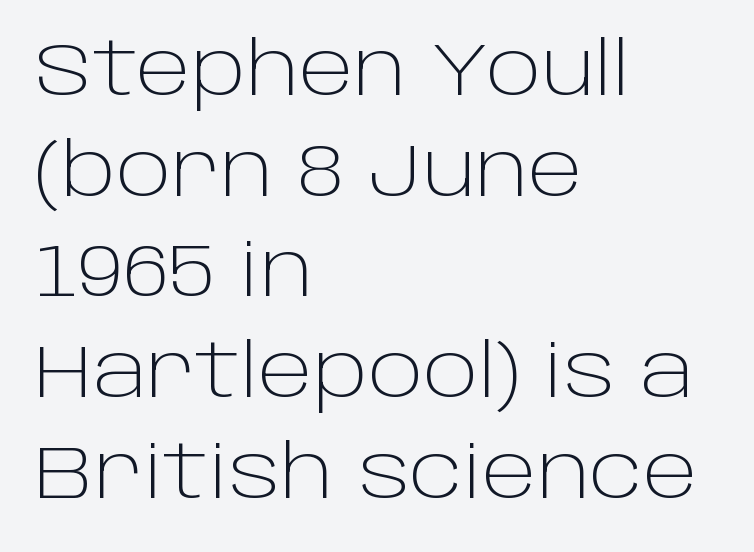
The letters sit at their default tracking, neither squeezed nor spread. Proportional: the letters do not fall into vertical columns. A normal amount of white space separates one row of letters from the next. The rag falls on the right side of this text block. Ordinary non-slanted type is in use.
